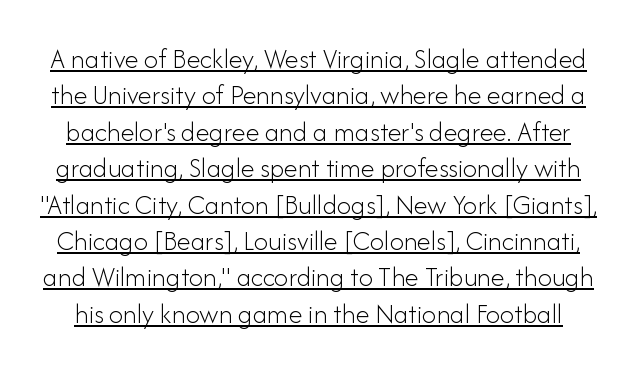
The lines sit at an ordinary, default distance from one another. Proportional: the letters do not fall into vertical columns. Compared with a typical body face, this is equally light or lighter still. These lines keep a tight, regular rhythm from letter to letter. The passage shown is typeset with a sans-serif family. Tall strokes in this sample are plumb rather than angled.
